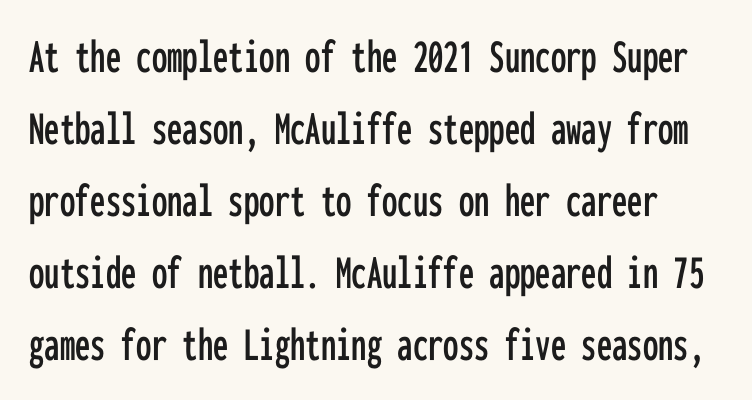
Default kerning and tracking; the words read as compact shapes. These lines are composed in type without serifs. The glyphs are unaccompanied by any horizontal stroke below them. Each letter, wide or thin by design, is forced into the same width here. A roman cut, with each character standing at attention. A normal amount of white space separates one row of letters from the next.
